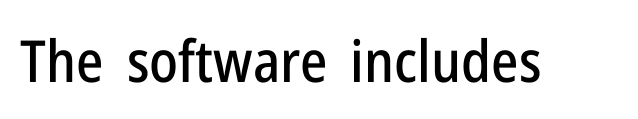
Q: Is the text italic (slanted)? A: No, it is upright.
Q: Is the typeface a serif or a sans-serif typeface? A: Sans-serif.
Q: Is the text underlined? A: No.
Q: Is the spacing between letters normal or unusually wide? A: Normal.
Q: Width (condensed, normal, or wide)? A: Condensed.
Q: Stroke contrast? A: Low.
Q: x-height? A: Medium.
Q: Monospaced? A: No.
